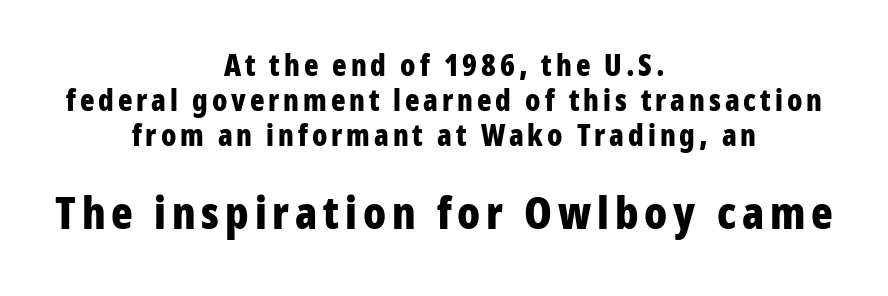
{"serif": "no", "italic": "no", "bold": "yes", "weight": "bold", "width": "condensed", "stroke_contrast": "low", "x_height": "medium", "monospaced": "no", "underline": "no", "align": "center", "line_spacing_ratio": 1.16, "larger_block": "second", "size_ratio": 1.5, "glyph_px": 45}
